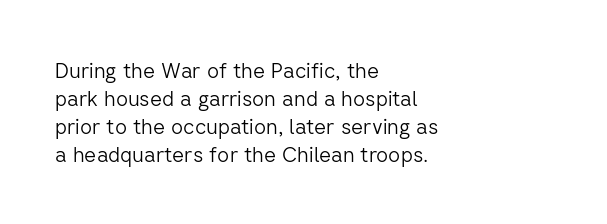
Q: Is the text bold? A: No.
Q: Is the text italic (slanted)? A: No, it is upright.
Q: Is the text underlined? A: No.
Q: How is the paragraph aligned? A: Left-aligned.
Q: Is the spacing between letters normal or unusually wide? A: Normal.
Q: Is the spacing between lines tight, normal or loose? A: Normal.
